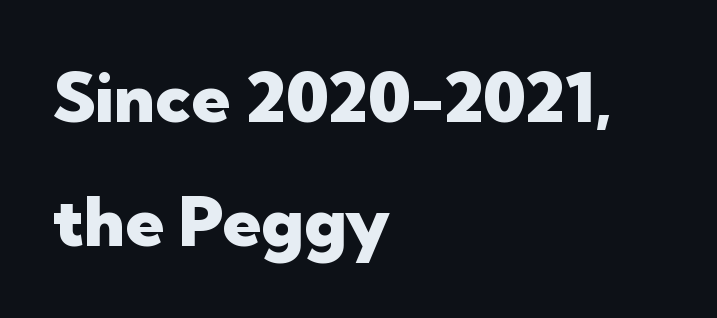
The image shows 69 px heavy sans-serif type, upright; set left-aligned, line spacing 1.8x, normal letter spacing, not underlined; low stroke contrast and a medium x-height.
